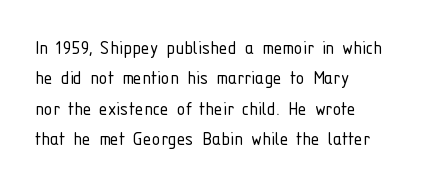
Q: Is the text bold? A: No.
Q: Is the text italic (slanted)? A: No, it is upright.
Q: Is the text underlined? A: No.
Q: How is the paragraph aligned? A: Left-aligned.
Q: Is the spacing between letters normal or unusually wide? A: Normal.
Q: Is the spacing between lines tight, normal or loose? A: Normal.
